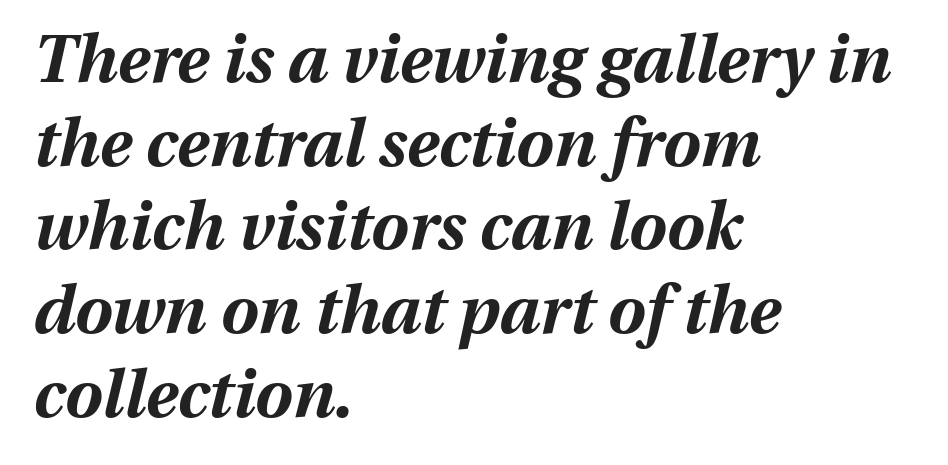
The image shows 67 px bold type, italic (leaning right); set left-aligned, normal line spacing (1.25x), normal letter spacing, not underlined; medium stroke contrast and a medium x-height.
